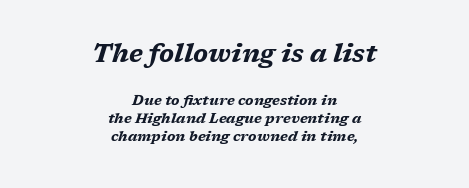
Horizontally, the lines are justified to the midpoint only. If you squint, the top block still reads clearly — it's the larger of the two. The baseline area is clear. The typesetting leans heavy: a genuine bold. Default kerning and tracking; the words read as compact shapes. Line spacing here is normal.
